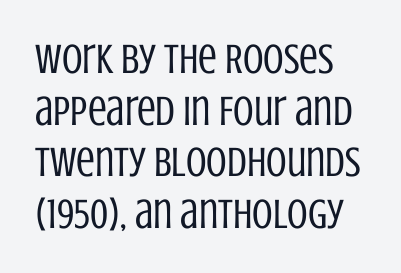
{"serif": "no", "italic": "no", "bold": "no", "weight": "regular", "width": "condensed", "stroke_contrast": "low", "x_height": "large", "monospaced": "no", "underline": "no", "line_spacing_ratio": 1.23, "letter_spacing": "normal", "letter_spacing_em": 0.0, "glyph_px": 42}
